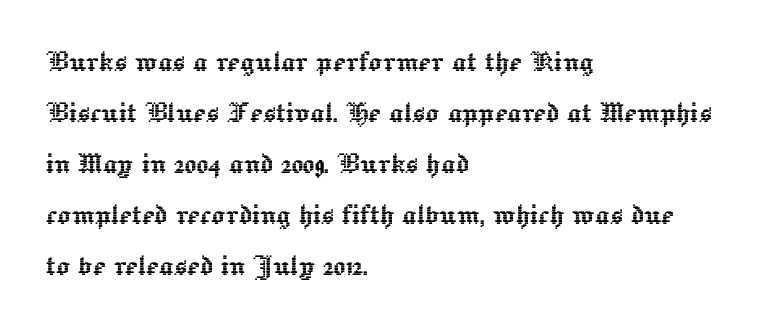
The image shows 34 px text type, upright; set left-aligned, normal line spacing (1.5x), normal letter spacing, not underlined; a medium x-height.
